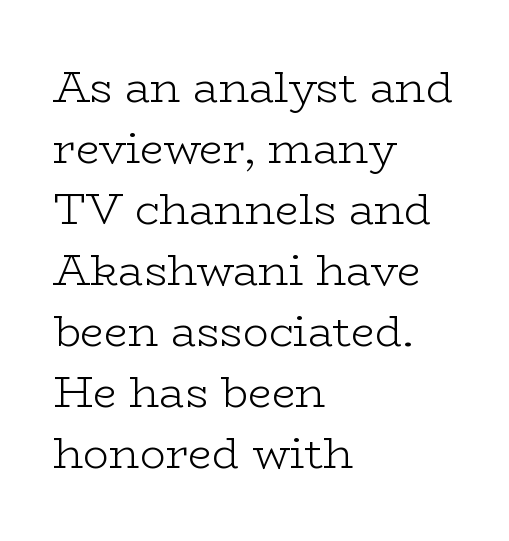
Weight: not bold — regular or lighter. The letterforms sit shoulder to shoulder at normal distance. Beneath every word, the page is bare. Character widths vary here, with narrow letters taking less room than wide ones. The rendering uses a moderate line-height, typical for paragraphs. Stroke terminals: seriffed.
